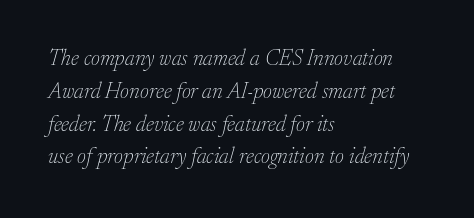
The image shows 22 px text type, italic (leaning right); set left-aligned, normal line spacing (1.49x), normal letter spacing, not underlined.
